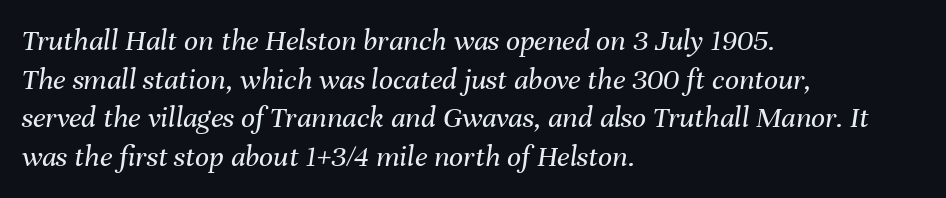
{"italic": "yes", "lean": "right", "slant_degrees": 8, "bold": "no", "weight": "regular", "width": "normal", "stroke_contrast": "medium", "x_height": "medium", "monospaced": "no", "underline": "no", "align": "left", "line_spacing": "normal", "line_spacing_ratio": 1.25, "letter_spacing": "normal", "letter_spacing_em": 0.0, "glyph_px": 31}
